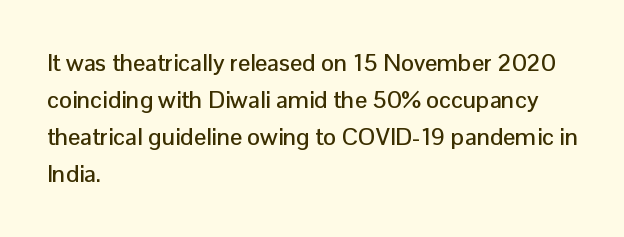
The image shows 24 px text type, upright; set left-aligned, normal line spacing (1.54x), normal letter spacing, not underlined.
